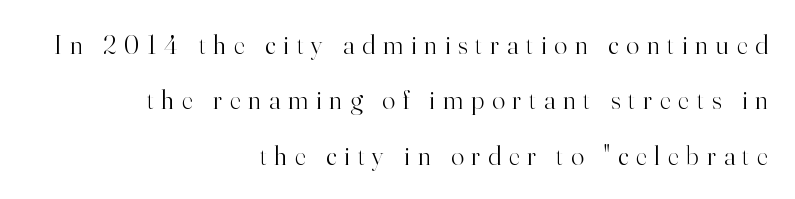
The image shows 27 px text type, upright; set right-aligned, loose line spacing (2.05x), unusually wide letter spacing (+0.29 em), not underlined.
